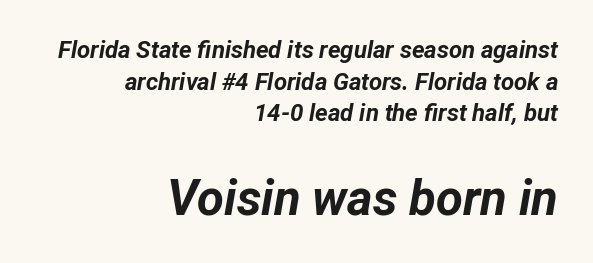
{"italic": "yes", "lean": "right", "slant_degrees": 12, "bold": "yes", "weight": "bold", "width": "normal", "stroke_contrast": "low", "x_height": "medium", "monospaced": "no", "underline": "no", "align": "right", "line_spacing": "normal", "line_spacing_ratio": 1.32, "letter_spacing": "normal", "letter_spacing_em": 0.0, "larger_block": "second", "size_ratio": 2.04, "glyph_px": 49}
